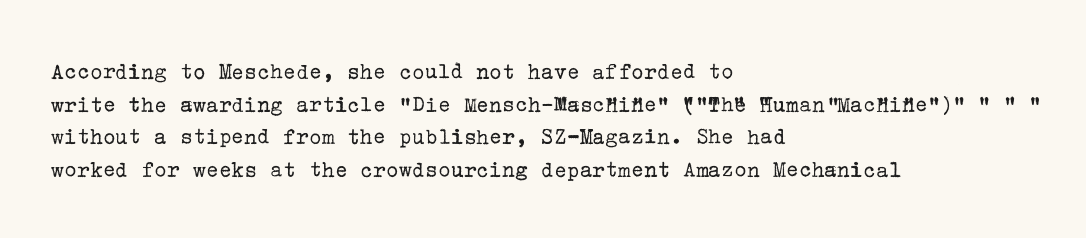
Plain, unruled lines of type. Ordinary non-slanted type is in use. Does extra space separate the letters? No, they use regular spacing. This is not heavy type; no bold has been used. These lines sit exactly where default settings would place them. Reading down the block, your eye returns to a fixed left position each line.
